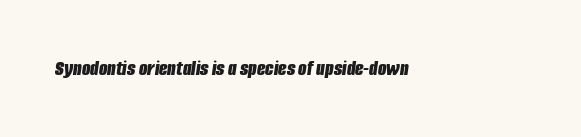
{"italic": "yes", "lean": "right", "slant_degrees": 8, "bold": "yes", "underline": "no", "letter_spacing": "normal", "letter_spacing_em": 0.0, "glyph_px": 22}
